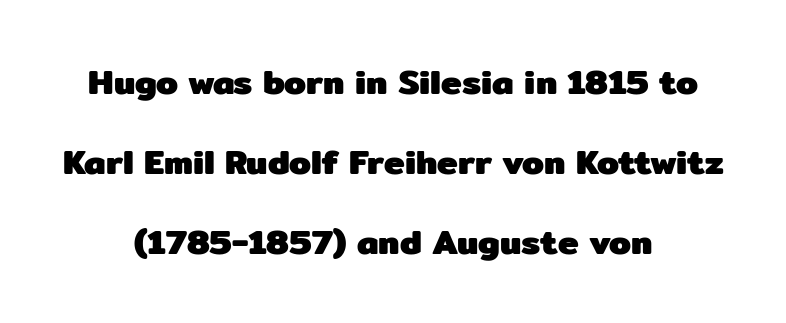
The image shows 35 px heavy sans-serif type, upright; set centered, loose line spacing (2.29x), normal letter spacing, not underlined; low stroke contrast and a medium x-height.
